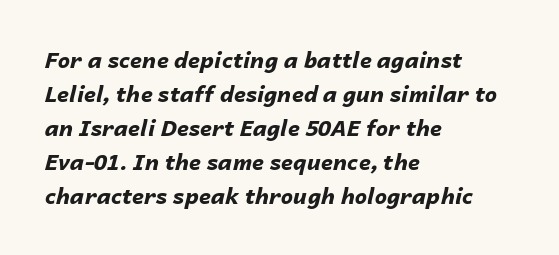
The image shows 22 px bold type, italic (leaning right); set left-aligned, normal line spacing (1.55x), normal letter spacing, not underlined.
